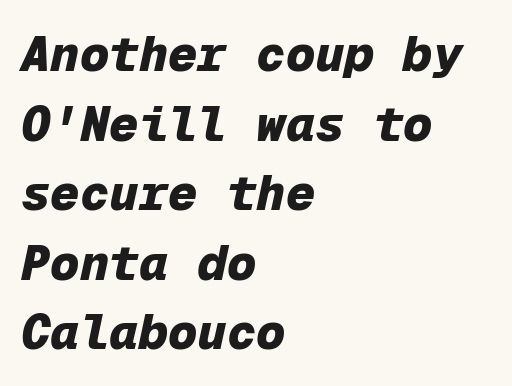
Notice how the stems are inclined rather than vertical — that's the hallmark of italics. Vertically, the passage feels balanced, rows spaced as you'd expect. A typesetter would call this monospace, since all characters share one set width. Check the space under the baseline: it is left empty. The paragraph shown leans on its left margin.
